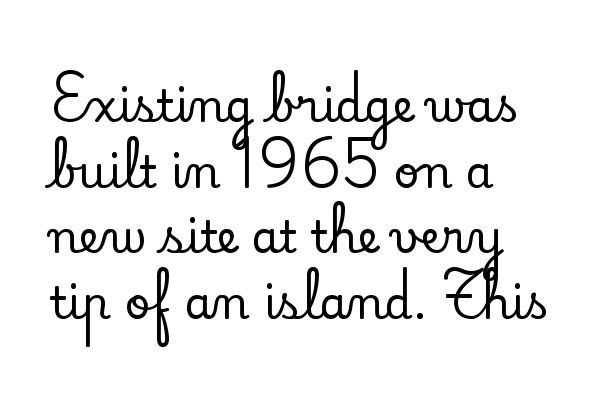
Q: Is the text italic (slanted)? A: No, it is upright.
Q: Is the typeface a serif or a sans-serif typeface? A: Serif.
Q: Is the text underlined? A: No.
Q: How is the paragraph aligned? A: Left-aligned.
Q: Is the spacing between letters normal or unusually wide? A: Normal.
Q: Is the spacing between lines tight, normal or loose? A: Normal.
Q: Width (condensed, normal, or wide)? A: Normal.
Q: Stroke contrast? A: Low.
Q: x-height? A: Small.
Q: Monospaced? A: No.
